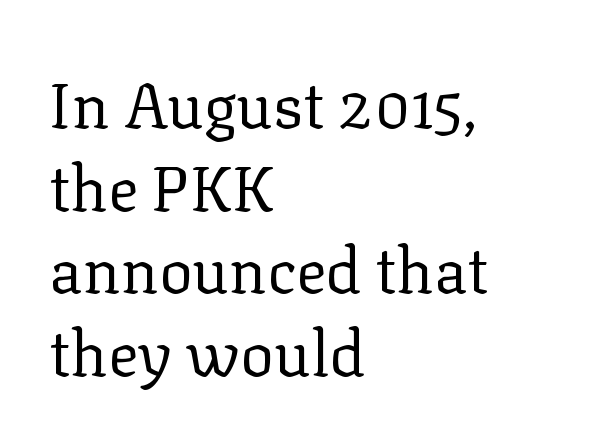
{"serif": "yes", "italic": "no", "bold": "no", "weight": "regular", "width": "normal", "stroke_contrast": "low", "x_height": "medium", "monospaced": "no", "underline": "no", "align": "left", "line_spacing": "normal", "line_spacing_ratio": 1.31, "letter_spacing": "normal", "letter_spacing_em": 0.0, "glyph_px": 63}
